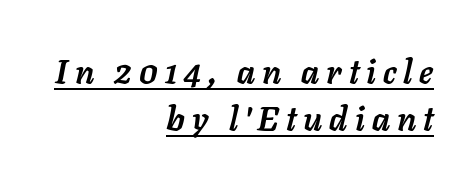
The line texture is sparse and dotted thanks to wide tracking. The sample has been set heavy, in full bold. These lines were composed using italics. Spacing verdict: proportional, widths tailored to each character. In terms of leading, this rendering sits right in the middle. The rendering anchors every line to the right-hand side.
